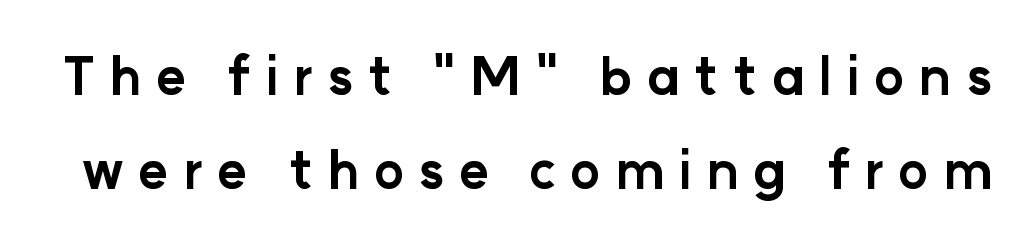
Beneath every word, the page is bare. A sans-serif font was chosen for this passage. You can tell it's not italic because the verticals are truly vertical. These lines are rendered in a variable-pitch font.
